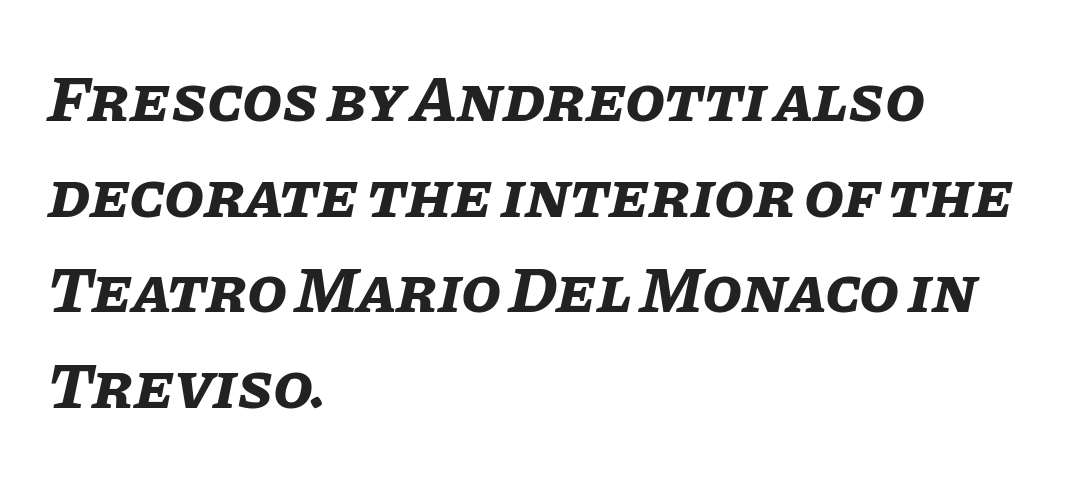
Q: Is the text bold? A: Yes.
Q: Is the text italic (slanted)? A: Yes, it leans right by about 11 degrees.
Q: Is the text underlined? A: No.
Q: How is the paragraph aligned? A: Left-aligned.
Q: Is the spacing between letters normal or unusually wide? A: Normal.
Q: Is the spacing between lines tight, normal or loose? A: Normal.
Q: Width (condensed, normal, or wide)? A: Normal.
Q: Stroke contrast? A: Low.
Q: x-height? A: Large.
Q: Monospaced? A: No.
